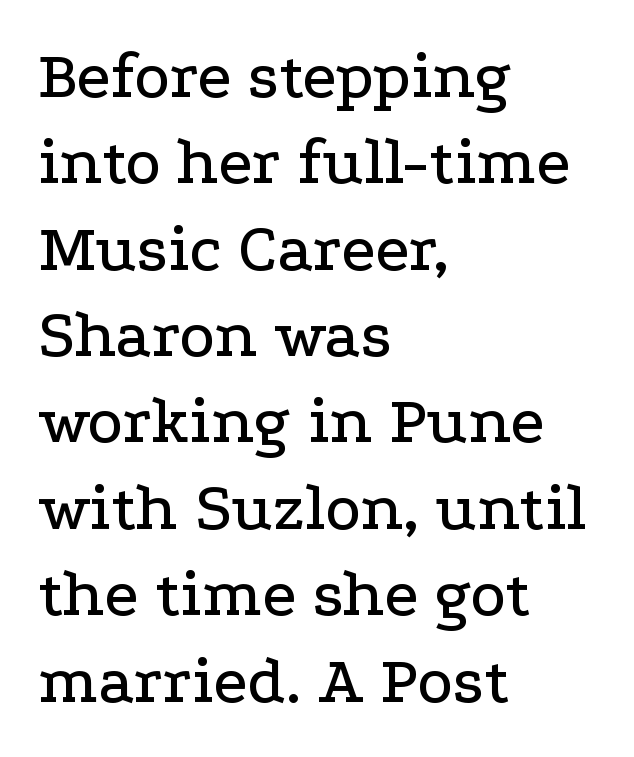
{"serif": "yes", "italic": "no", "width": "wide", "stroke_contrast": "low", "x_height": "medium", "monospaced": "no", "underline": "no", "align": "left", "line_spacing": "normal", "line_spacing_ratio": 1.27, "letter_spacing": "normal", "letter_spacing_em": 0.0, "glyph_px": 68}
